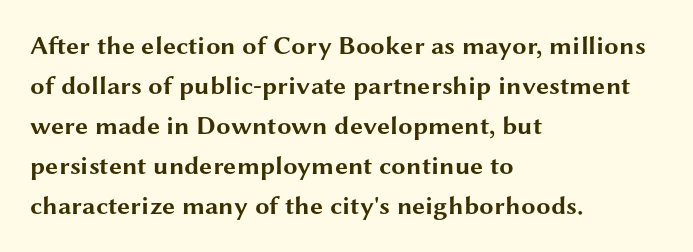
The image shows 26 px bold type, upright; set left-aligned, normal line spacing (1.54x), normal letter spacing, not underlined.
